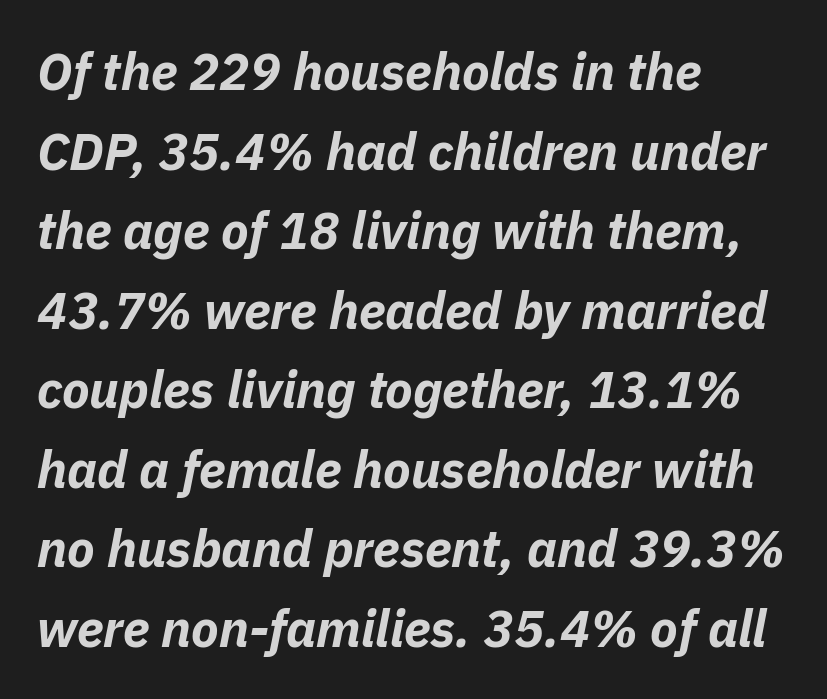
Q: Is the text bold? A: Yes.
Q: Is the text italic (slanted)? A: Yes, it leans right by about 11 degrees.
Q: Is the text underlined? A: No.
Q: How is the paragraph aligned? A: Left-aligned.
Q: Is the spacing between letters normal or unusually wide? A: Normal.
Q: Is the spacing between lines tight, normal or loose? A: Normal.
Q: Width (condensed, normal, or wide)? A: Normal.
Q: Stroke contrast? A: Low.
Q: x-height? A: Medium.
Q: Monospaced? A: No.
